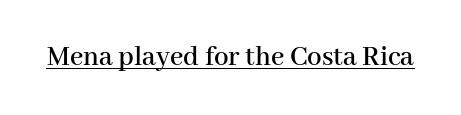
{"serif": "yes", "italic": "no", "width": "normal", "stroke_contrast": "high", "x_height": "medium", "monospaced": "no", "underline": "yes", "letter_spacing": "normal", "letter_spacing_em": 0.0, "glyph_px": 29}
